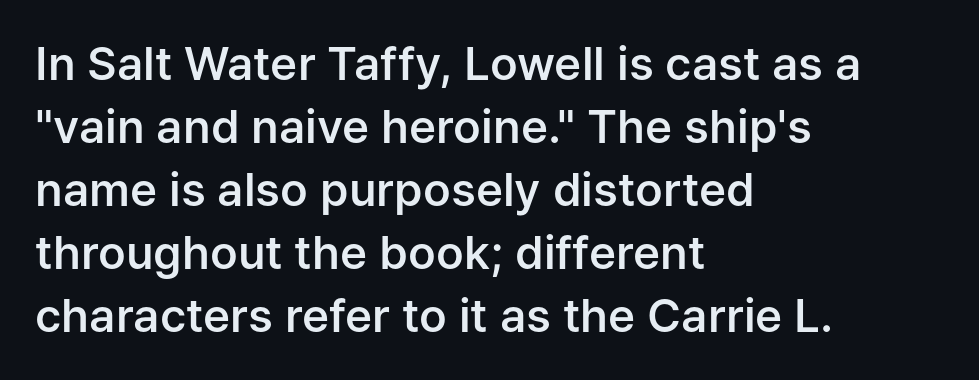
The image shows 46 px semibold sans-serif type, upright; set left-aligned, normal line spacing (1.37x), normal letter spacing, not underlined; low stroke contrast and a medium x-height.
